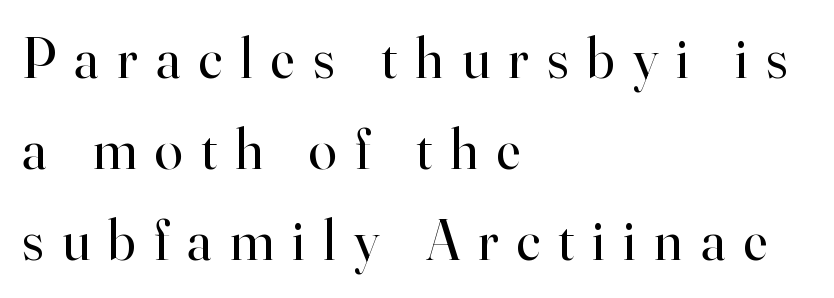
The leading is moderate, giving the passage an even texture. Nothing heavy about these letters — not bold at all. The passage shown has open, widely tracked lettering throughout. A serif font was chosen for this passage. Leftover space on each line is placed entirely after the last word. Each row of text sits above clean, open space.
